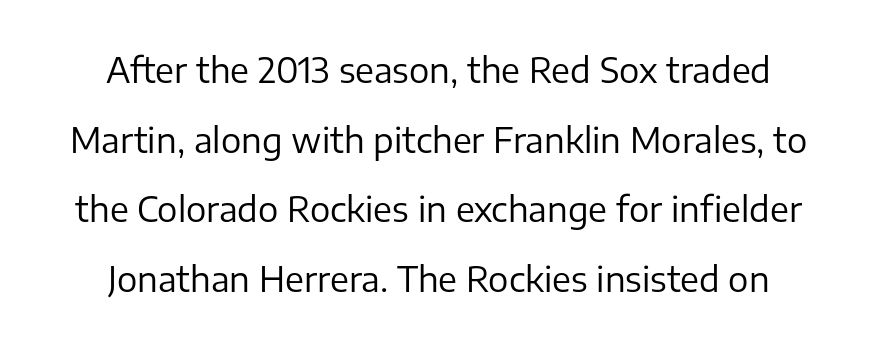
{"serif": "no", "italic": "no", "bold": "no", "weight": "regular", "width": "normal", "stroke_contrast": "low", "x_height": "medium", "monospaced": "no", "underline": "no", "align": "center", "line_spacing": "loose", "line_spacing_ratio": 2.05, "letter_spacing": "normal", "letter_spacing_em": 0.0, "glyph_px": 34}
